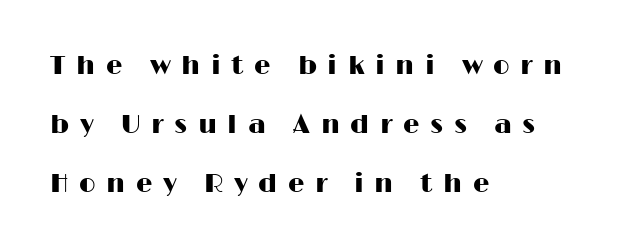
Q: Is the text italic (slanted)? A: No, it is upright.
Q: Is the text underlined? A: No.
Q: How is the paragraph aligned? A: Left-aligned.
Q: Is the spacing between letters normal or unusually wide? A: Unusually wide.
Q: Is the spacing between lines tight, normal or loose? A: Loose.
